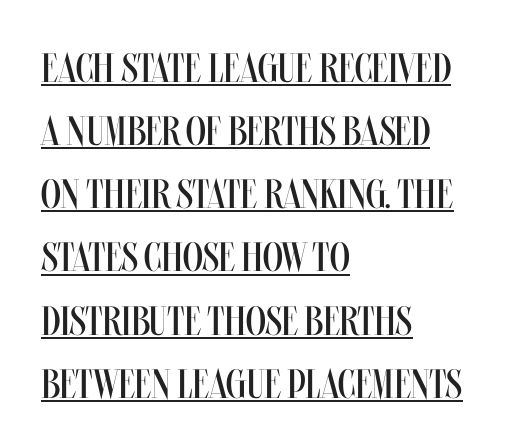
The image shows 41 px regular-weight, condensed type, upright; set left-aligned, normal line spacing (1.54x), normal letter spacing, underlined; medium stroke contrast and a large x-height.
